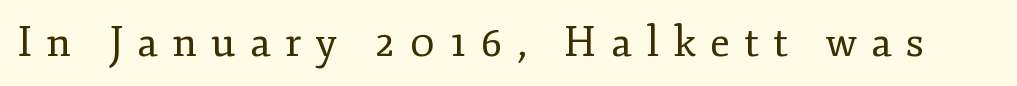
Q: Is the text bold? A: No.
Q: Is the text italic (slanted)? A: No, it is upright.
Q: Is the typeface a serif or a sans-serif typeface? A: Serif.
Q: Is the text underlined? A: No.
Q: Is the spacing between letters normal or unusually wide? A: Unusually wide.
Q: Width (condensed, normal, or wide)? A: Normal.
Q: Stroke contrast? A: Low.
Q: x-height? A: Small.
Q: Monospaced? A: No.
